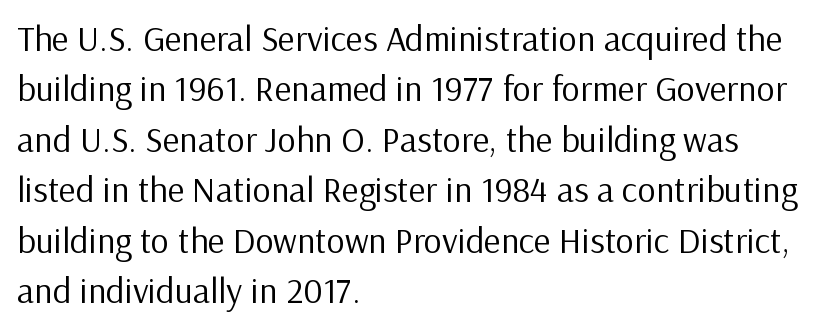
{"serif": "no", "italic": "no", "bold": "no", "weight": "regular", "width": "normal", "stroke_contrast": "low", "x_height": "medium", "monospaced": "no", "underline": "no", "align": "left", "line_spacing": "normal", "line_spacing_ratio": 1.4, "letter_spacing": "normal", "letter_spacing_em": 0.0, "glyph_px": 36}
